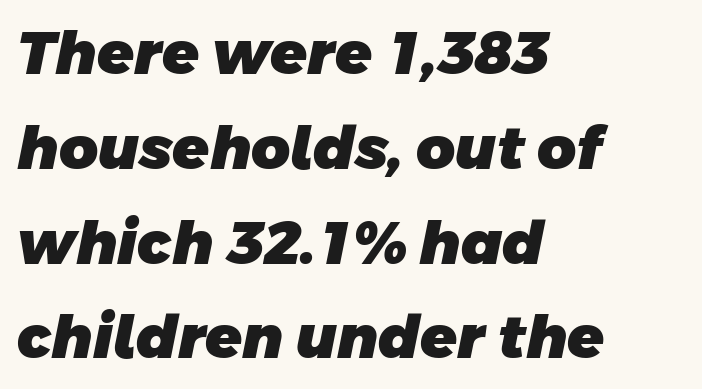
The image shows 60 px heavy sans-serif type; set left-aligned, normal line spacing (1.58x), normal letter spacing, not underlined; low stroke contrast and a large x-height.
